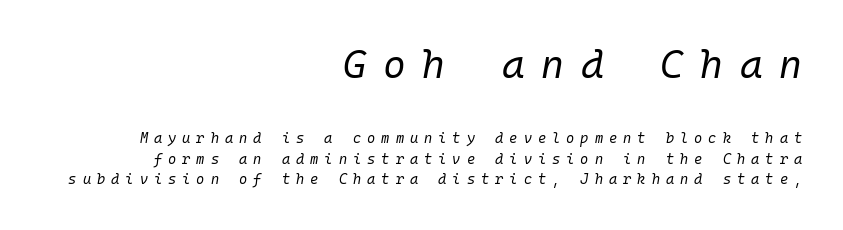
Q: Is the text bold? A: No.
Q: Is the text italic (slanted)? A: Yes, it leans right by about 10 degrees.
Q: Is the text underlined? A: No.
Q: How is the paragraph aligned? A: Right-aligned.
Q: Is the spacing between letters normal or unusually wide? A: Unusually wide.
Q: Is the spacing between lines tight, normal or loose? A: Normal.
Q: Which block of text is set in a larger size, the first (top) or the second (bottom)? A: The first (top) one.
Q: Width (condensed, normal, or wide)? A: Normal.
Q: Stroke contrast? A: Low.
Q: x-height? A: Medium.
Q: Monospaced? A: Yes.
